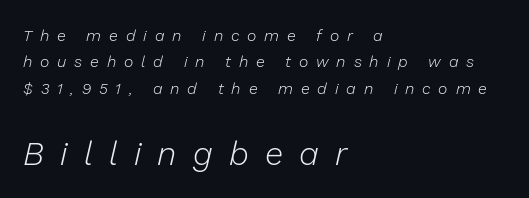
Q: Is the text bold? A: No.
Q: Is the text italic (slanted)? A: Yes, it leans right by about 13 degrees.
Q: Is the text underlined? A: No.
Q: How is the paragraph aligned? A: Left-aligned.
Q: Is the spacing between letters normal or unusually wide? A: Unusually wide.
Q: Is the spacing between lines tight, normal or loose? A: Normal.
Q: Which block of text is set in a larger size, the first (top) or the second (bottom)? A: The second (bottom) one.
Q: Width (condensed, normal, or wide)? A: Normal.
Q: Stroke contrast? A: Low.
Q: x-height? A: Medium.
Q: Monospaced? A: No.
